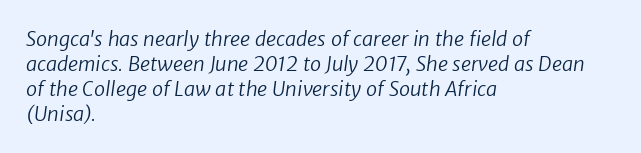
The image shows 20 px text type; set left-aligned, normal line spacing (1.25x), normal letter spacing, not underlined.
